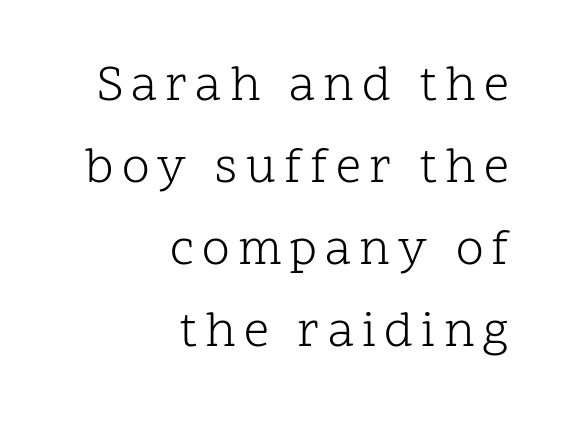
The image shows 50 px light serif type, upright; set right-aligned, normal line spacing (1.64x), not underlined; low stroke contrast and a medium x-height.
